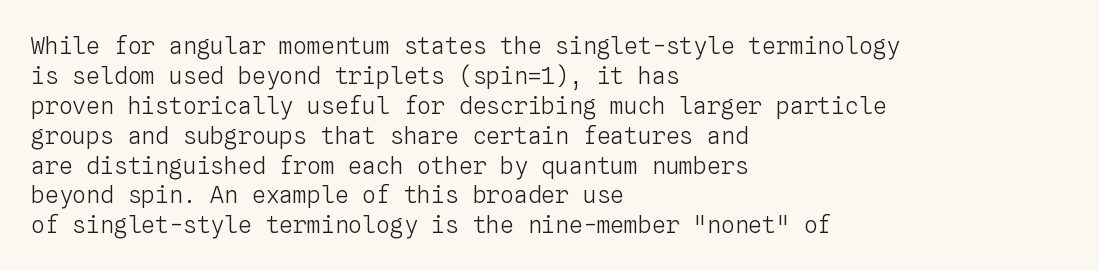
Q: Is the text bold? A: No.
Q: Is the text italic (slanted)? A: No, it is upright.
Q: Is the text underlined? A: No.
Q: How is the paragraph aligned? A: Left-aligned.
Q: Is the spacing between letters normal or unusually wide? A: Normal.
Q: Is the spacing between lines tight, normal or loose? A: Normal.
